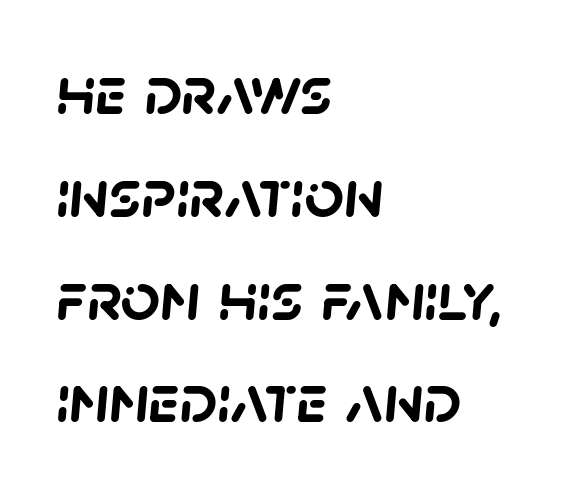
{"serif": "no", "bold": "yes", "weight": "semibold", "width": "normal", "stroke_contrast": "low", "x_height": "large", "monospaced": "no", "underline": "no", "align": "left", "line_spacing": "normal", "line_spacing_ratio": 1.49, "letter_spacing": "normal", "letter_spacing_em": 0.0, "glyph_px": 69}
